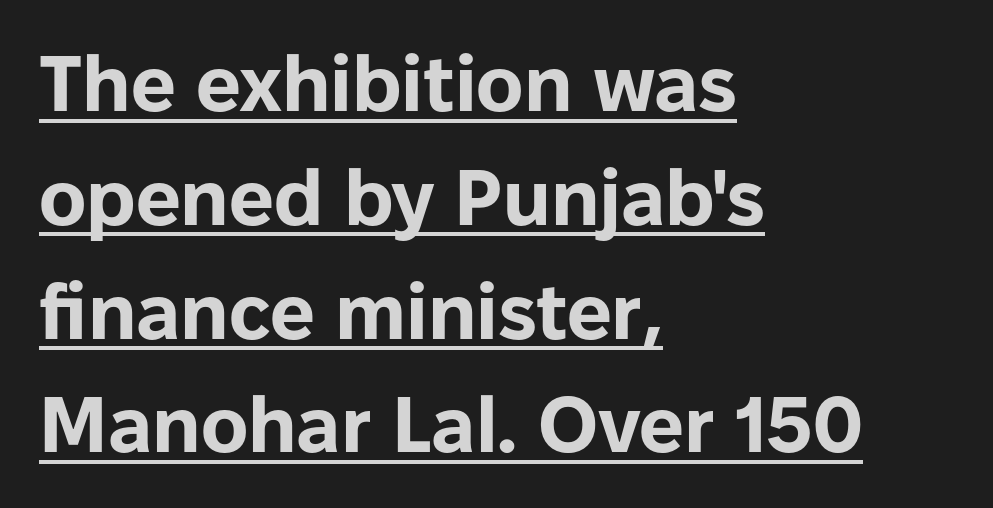
{"serif": "no", "italic": "no", "bold": "yes", "weight": "bold", "width": "normal", "stroke_contrast": "low", "x_height": "medium", "monospaced": "no", "underline": "yes", "align": "left", "line_spacing": "normal", "line_spacing_ratio": 1.44, "letter_spacing": "normal", "letter_spacing_em": 0.0, "glyph_px": 79}
